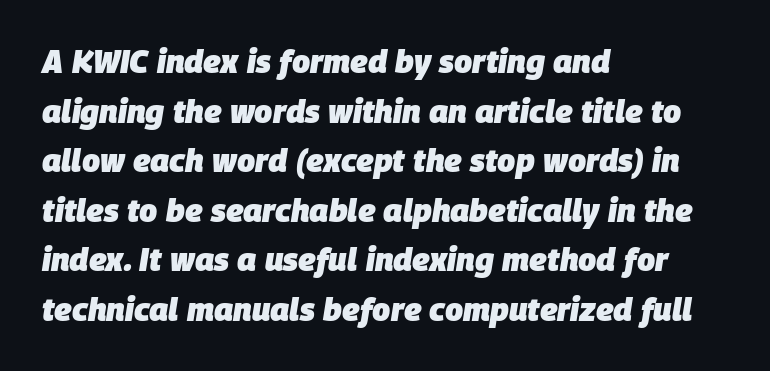
Q: Is the text bold? A: Yes.
Q: Is the text italic (slanted)? A: Yes, it leans right by about 9 degrees.
Q: Is the text underlined? A: No.
Q: How is the paragraph aligned? A: Left-aligned.
Q: Is the spacing between letters normal or unusually wide? A: Normal.
Q: Is the spacing between lines tight, normal or loose? A: Normal.
Q: Width (condensed, normal, or wide)? A: Normal.
Q: Stroke contrast? A: Low.
Q: x-height? A: Large.
Q: Monospaced? A: No.
